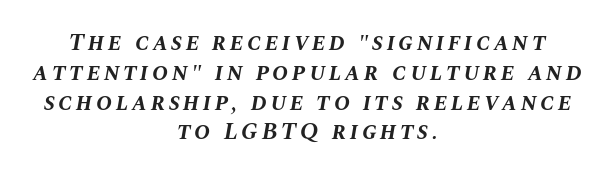
Q: Is the text bold? A: Yes.
Q: Is the text italic (slanted)? A: Yes, it leans right by about 10 degrees.
Q: Is the text underlined? A: No.
Q: How is the paragraph aligned? A: Centered.
